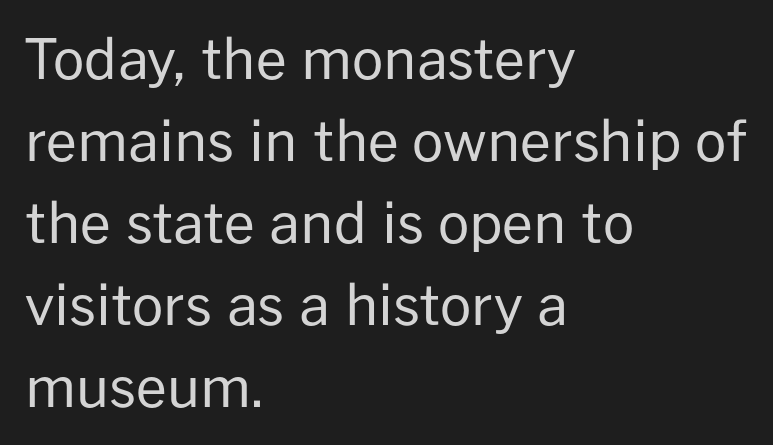
The rendering uses natural spacing where letterforms have individual widths. Check under the words: just untouched page. Compared with typical body copy, the letter spacing here is the same. Examine the stroke ends and you'll find no serifs. The space between consecutive lines is moderate. The setting favours the left margin, as ordinary paragraphs usually do.
